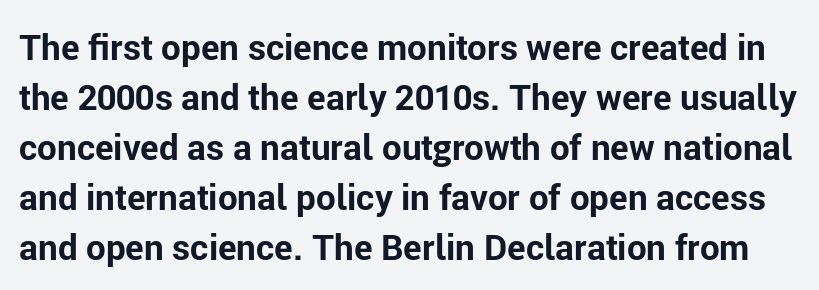
The letters stand straight up with perfectly vertical stems. Compared with typical body copy, the letter spacing here is the same. As a designer I'd log this as weight 700, bold. What's the leading like? Ordinary, nothing unusual.
